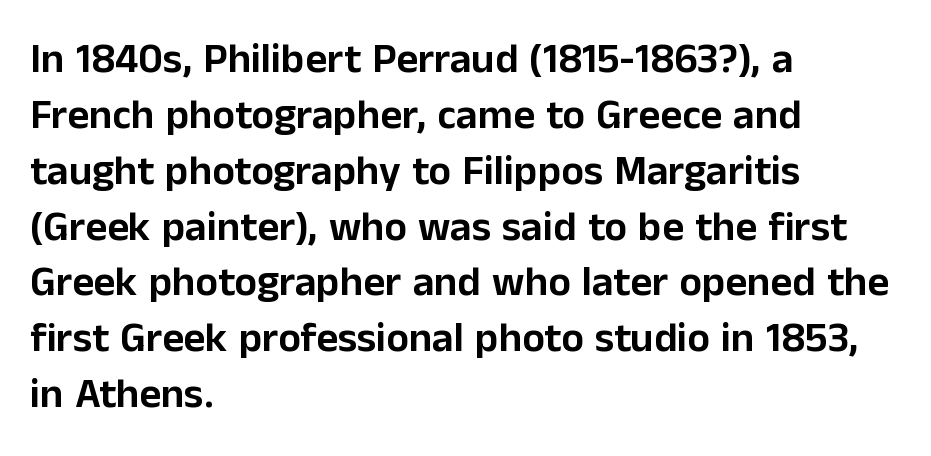
Q: Is the text italic (slanted)? A: No, it is upright.
Q: Is the typeface a serif or a sans-serif typeface? A: Sans-serif.
Q: Is the text underlined? A: No.
Q: How is the paragraph aligned? A: Left-aligned.
Q: Is the spacing between letters normal or unusually wide? A: Normal.
Q: Is the spacing between lines tight, normal or loose? A: Normal.
Q: Width (condensed, normal, or wide)? A: Normal.
Q: Stroke contrast? A: Low.
Q: x-height? A: Medium.
Q: Monospaced? A: No.
